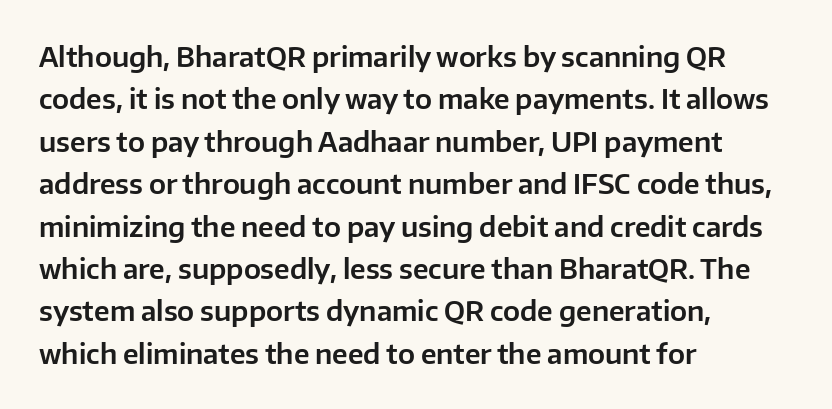
Successive baselines arrive at the customary interval. Tall strokes in this sample are plumb rather than angled. Where is the straight margin? On the left. Lines of text with bare space underneath. Each word holds together tightly as a unit, with standard inter-letter gaps.
